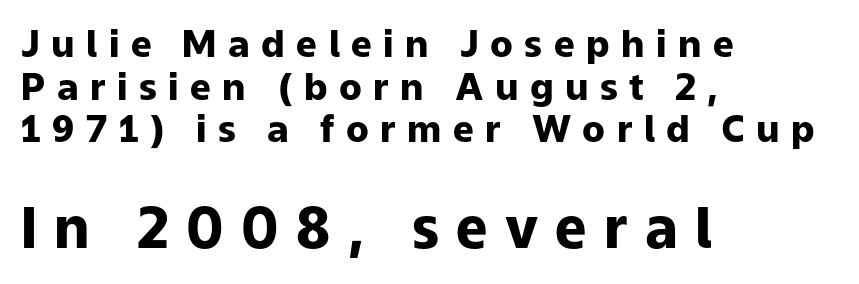
The image shows 56 px heavy sans-serif type, upright; set left-aligned, tight line spacing (1.15x), unusually wide letter spacing (+0.31 em), not underlined; the second (bottom) block is 1.51x larger; low stroke contrast and a medium x-height.
